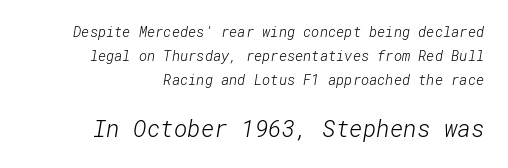
{"bold": "no", "underline": "no", "line_spacing_ratio": 1.73, "letter_spacing": "normal", "letter_spacing_em": 0.0, "larger_block": "second", "size_ratio": 1.64, "glyph_px": 23}
